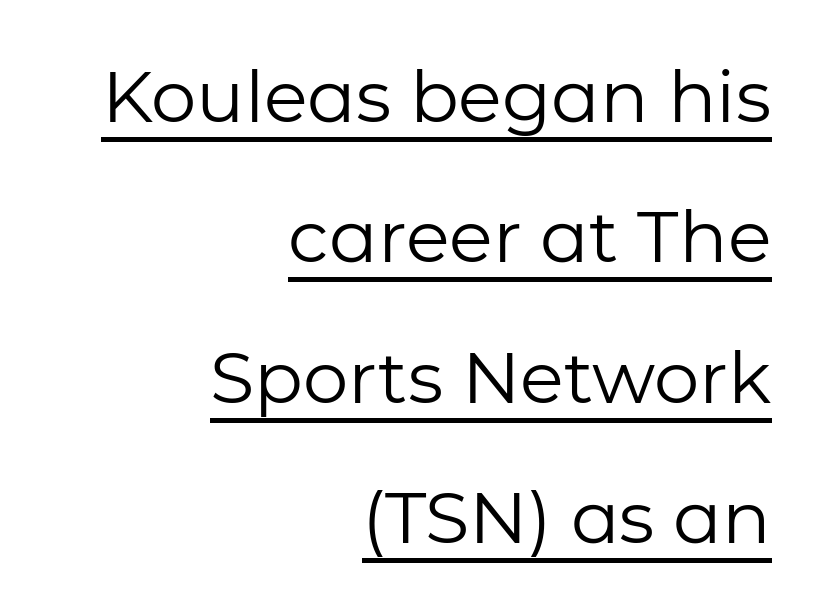
The image shows 72 px regular-weight sans-serif type, upright; set right-aligned, loose line spacing (1.95x), normal letter spacing, underlined; low stroke contrast and a medium x-height.
